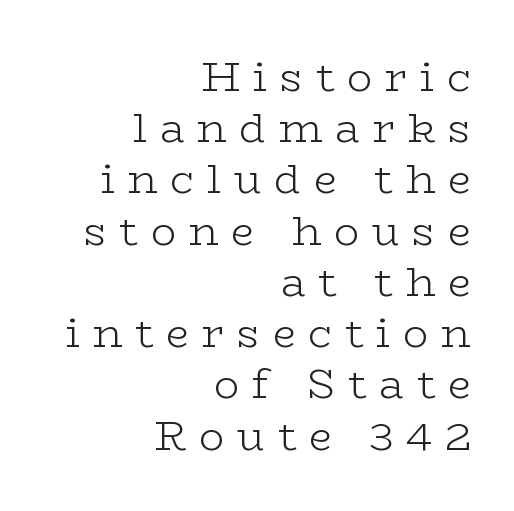
Q: Is the text bold? A: No.
Q: Is the text italic (slanted)? A: No, it is upright.
Q: Is the typeface a serif or a sans-serif typeface? A: Serif.
Q: Is the text underlined? A: No.
Q: How is the paragraph aligned? A: Right-aligned.
Q: Is the spacing between letters normal or unusually wide? A: Unusually wide.
Q: Width (condensed, normal, or wide)? A: Wide.
Q: Stroke contrast? A: Low.
Q: x-height? A: Medium.
Q: Monospaced? A: No.
